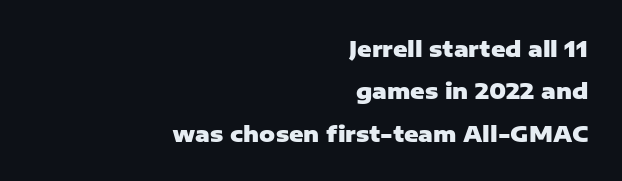
Q: Is the text bold? A: Yes.
Q: Is the text italic (slanted)? A: No, it is upright.
Q: Is the text underlined? A: No.
Q: How is the paragraph aligned? A: Right-aligned.
Q: Is the spacing between letters normal or unusually wide? A: Normal.
Q: Is the spacing between lines tight, normal or loose? A: Loose.
